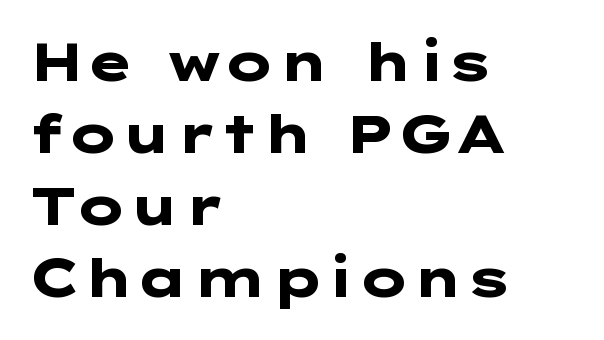
The image shows 53 px heavy, wide sans-serif type, upright; set left-aligned, normal line spacing (1.36x), normal letter spacing, not underlined; low stroke contrast and a medium x-height.
